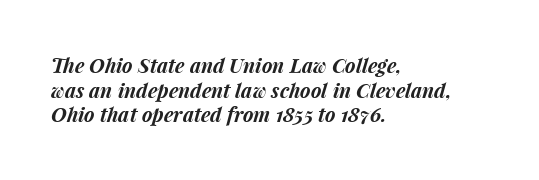
The rendering keeps characters at their native spacing. Each line starts at the same left margin while the right side varies. The font's italic variant was chosen for this text. Caption: bold face, heavy strokes. Check the space under the baseline: it is left empty.
